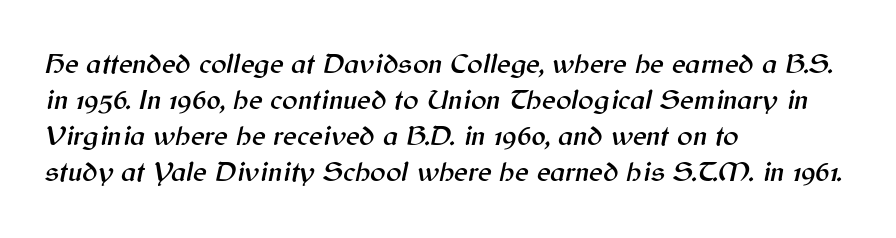
Q: Is the text italic (slanted)? A: Yes, it leans right by about 12 degrees.
Q: Is the text underlined? A: No.
Q: How is the paragraph aligned? A: Left-aligned.
Q: Is the spacing between letters normal or unusually wide? A: Normal.
Q: Width (condensed, normal, or wide)? A: Normal.
Q: Stroke contrast? A: Medium.
Q: x-height? A: Medium.
Q: Monospaced? A: No.
